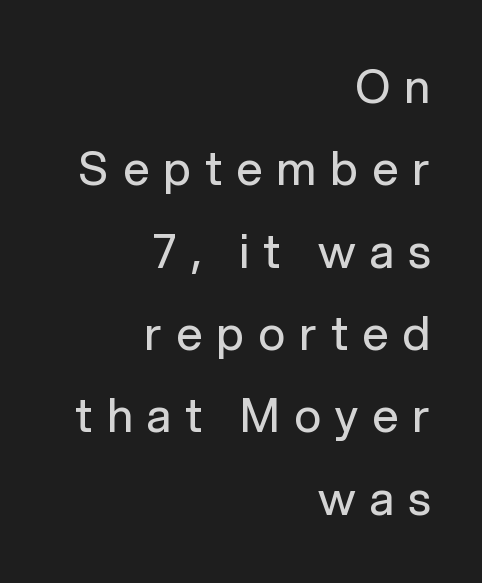
Q: Is the text bold? A: No.
Q: Is the text italic (slanted)? A: No, it is upright.
Q: Is the typeface a serif or a sans-serif typeface? A: Sans-serif.
Q: Is the text underlined? A: No.
Q: How is the paragraph aligned? A: Right-aligned.
Q: Is the spacing between letters normal or unusually wide? A: Unusually wide.
Q: Width (condensed, normal, or wide)? A: Normal.
Q: Stroke contrast? A: Low.
Q: x-height? A: Medium.
Q: Monospaced? A: No.
